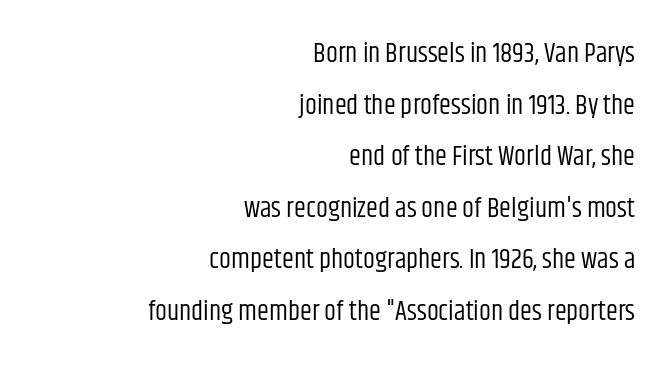
Inter-character spacing is left at the font's built-in metrics. A clean baseline with only descenders dipping below it. The letters stand straight up with perfectly vertical stems. The text block is weighted toward the right margin, trailing off unevenly leftward. Weight: regular or lighter.
